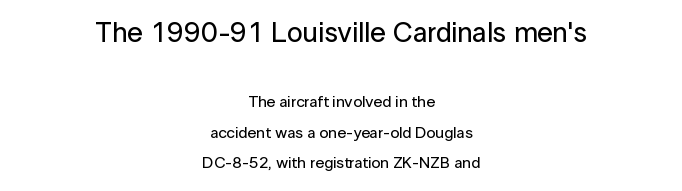
Q: Is the text italic (slanted)? A: No, it is upright.
Q: Is the typeface a serif or a sans-serif typeface? A: Sans-serif.
Q: Is the text underlined? A: No.
Q: How is the paragraph aligned? A: Centered.
Q: Is the spacing between letters normal or unusually wide? A: Normal.
Q: Which block of text is set in a larger size, the first (top) or the second (bottom)? A: The first (top) one.
Q: Width (condensed, normal, or wide)? A: Normal.
Q: Stroke contrast? A: Low.
Q: x-height? A: Medium.
Q: Monospaced? A: No.
